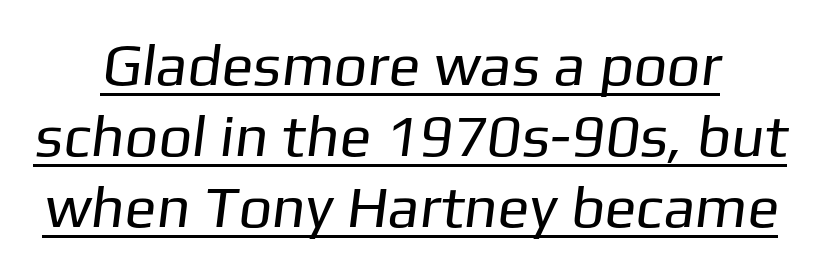
You could not count columns in this text — the font is proportionally spaced. A rule runs beneath these lines of type. Think standard paragraph weight, or any step lighter than that. Nope, no serifs anywhere on these letters.
